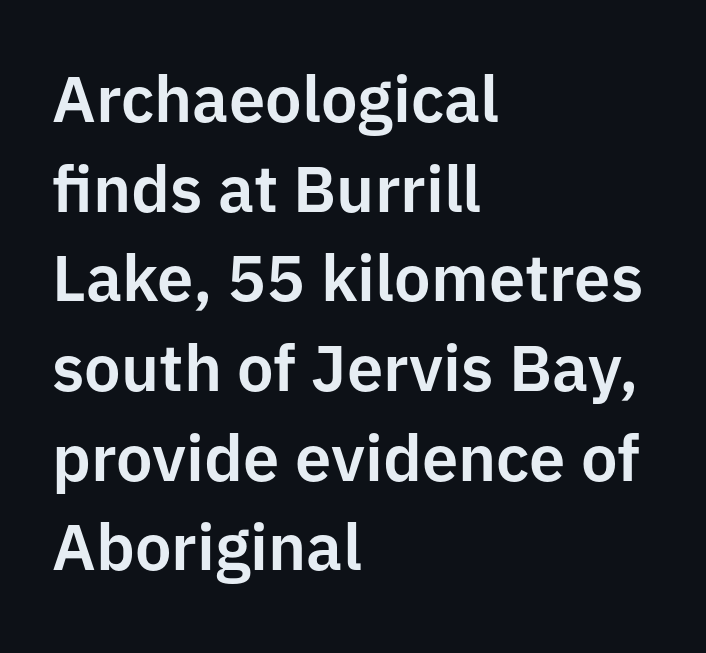
I'd call this a sans setting — the letters go barefoot. Looks like regular typesetting: each glyph gets only the width it needs. Leading matches the norm, producing a regular column. Clear beneath every line of the passage. Do the letters lean? They stand straight. Alignment: flush left.
